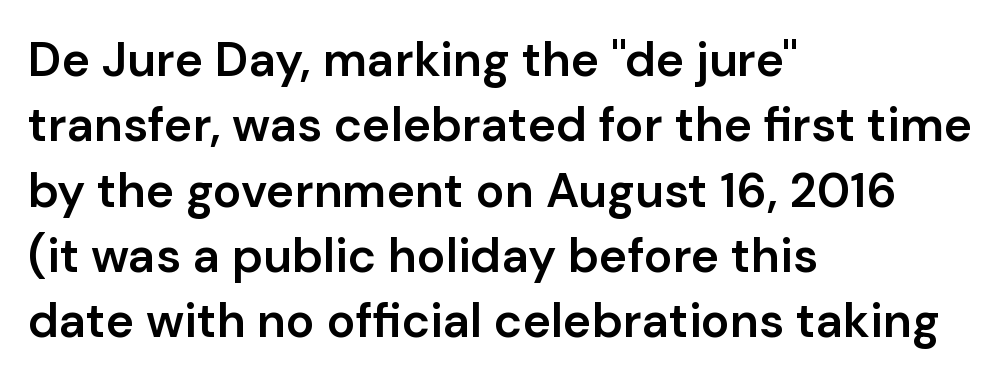
The image shows 48 px semibold sans-serif type, upright; set left-aligned, normal line spacing (1.36x), normal letter spacing, not underlined; low stroke contrast and a medium x-height.
